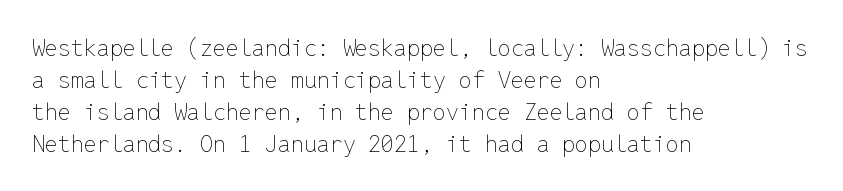
Caption: standard tracking, unaltered. Does the leading feel generous? No, just average. The lines are quadded left. Check the space under the baseline: it is left empty.
